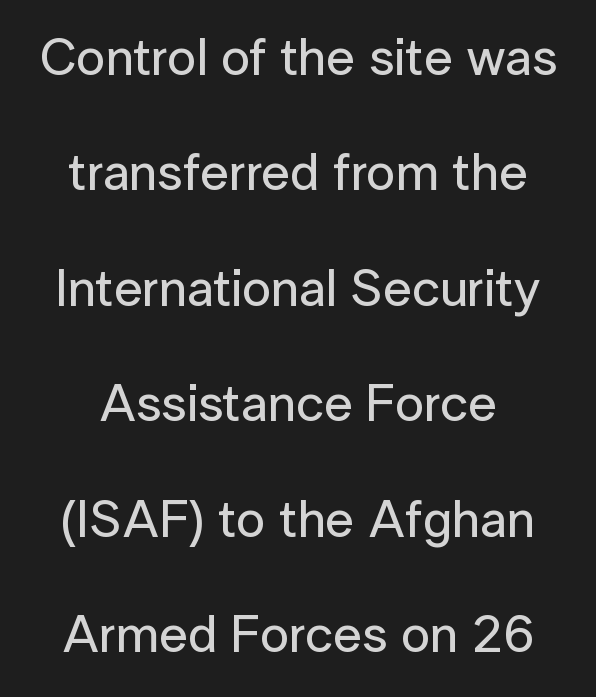
{"serif": "no", "italic": "no", "width": "normal", "stroke_contrast": "low", "x_height": "medium", "monospaced": "no", "underline": "no", "line_spacing": "loose", "line_spacing_ratio": 2.22, "letter_spacing": "normal", "letter_spacing_em": 0.0, "glyph_px": 52}
